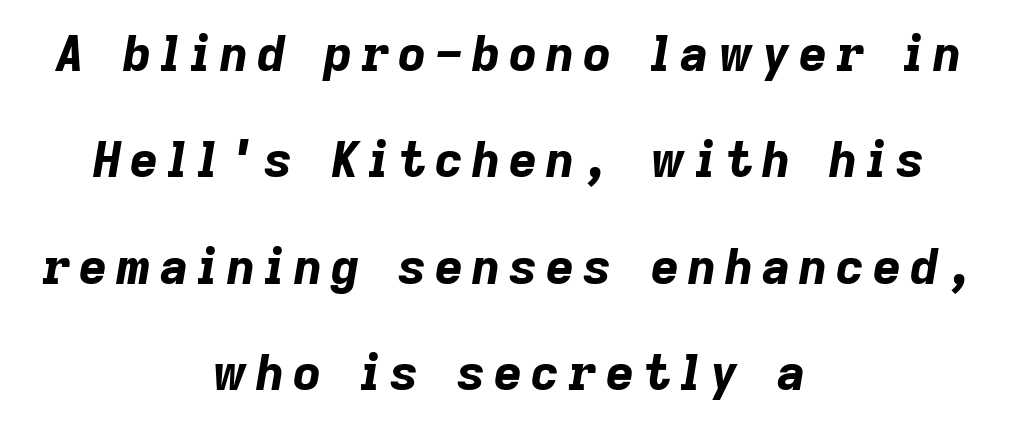
Q: Is the text bold? A: Yes.
Q: Is the text italic (slanted)? A: Yes, it leans right by about 9 degrees.
Q: Is the text underlined? A: No.
Q: How is the paragraph aligned? A: Centered.
Q: Is the spacing between lines tight, normal or loose? A: Loose.
Q: Width (condensed, normal, or wide)? A: Normal.
Q: Stroke contrast? A: Low.
Q: x-height? A: Medium.
Q: Monospaced? A: No.
